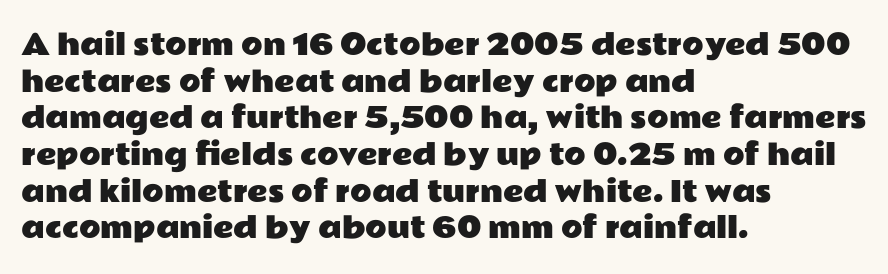
{"serif": "no", "italic": "no", "width": "wide", "stroke_contrast": "low", "x_height": "medium", "monospaced": "no", "underline": "no", "align": "left", "line_spacing": "normal", "line_spacing_ratio": 1.31, "letter_spacing": "normal", "letter_spacing_em": 0.0, "glyph_px": 28}
